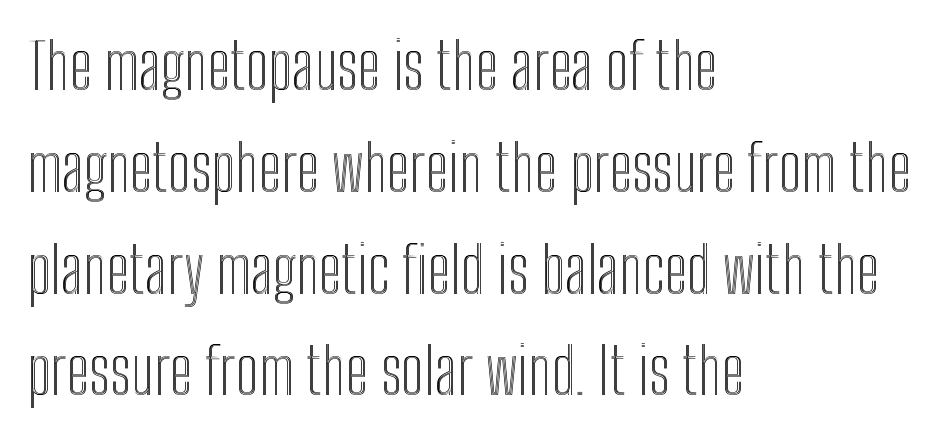
The image shows 64 px condensed type, upright; set left-aligned, normal line spacing (1.59x), normal letter spacing, not underlined; a medium x-height.
